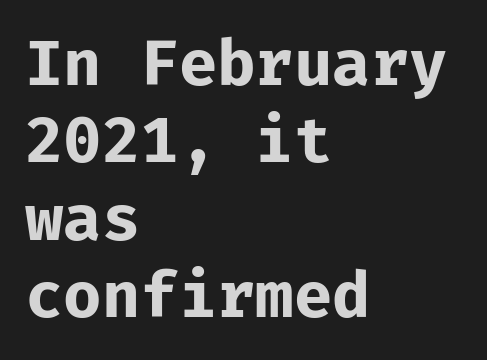
The image shows 64 px bold sans-serif type, upright, monospaced; set left-aligned, line spacing 1.21x, normal letter spacing, not underlined; low stroke contrast and a medium x-height.
